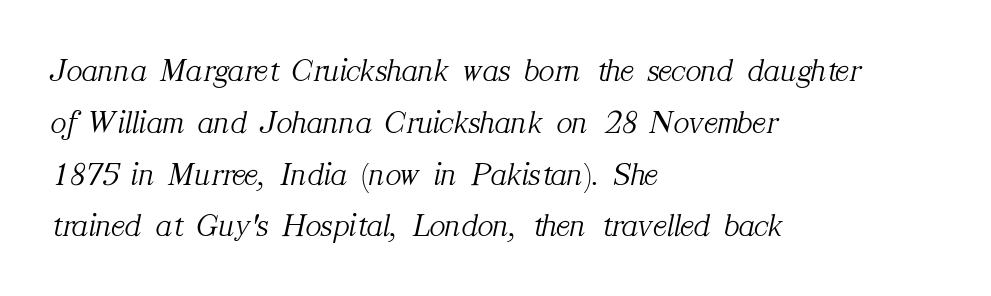
Q: Is the text bold? A: No.
Q: Is the text italic (slanted)? A: Yes, it leans right by about 12 degrees.
Q: Is the typeface a serif or a sans-serif typeface? A: Serif.
Q: Is the text underlined? A: No.
Q: How is the paragraph aligned? A: Left-aligned.
Q: Is the spacing between letters normal or unusually wide? A: Normal.
Q: Is the spacing between lines tight, normal or loose? A: Normal.
Q: Width (condensed, normal, or wide)? A: Normal.
Q: Stroke contrast? A: Medium.
Q: x-height? A: Medium.
Q: Monospaced? A: No.
